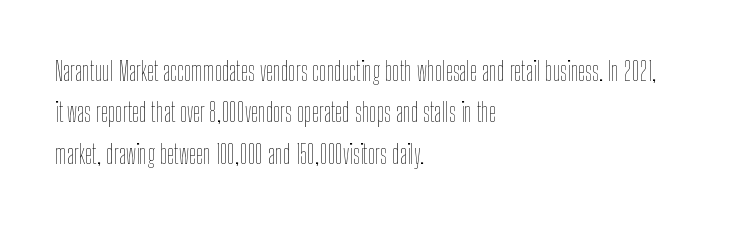
Each stroke keeps to a modest, everyday thickness or less. Whoever set this chose a conventional vertical rhythm. Caption: multi-line text, flush left, ragged right. Underlining? Definitely not there.
